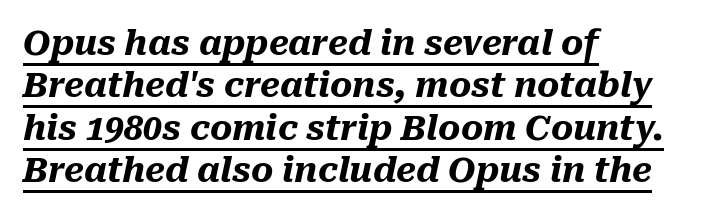
The image shows 34 px heavy type, italic (leaning right); set left-aligned, normal line spacing (1.25x), normal letter spacing, underlined; medium stroke contrast and a medium x-height.
